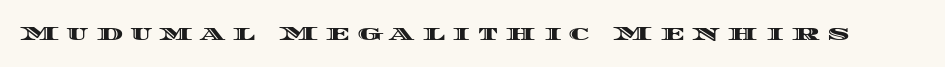
Q: Is the text italic (slanted)? A: No, it is upright.
Q: Is the text underlined? A: No.
Q: Is the spacing between letters normal or unusually wide? A: Unusually wide.
